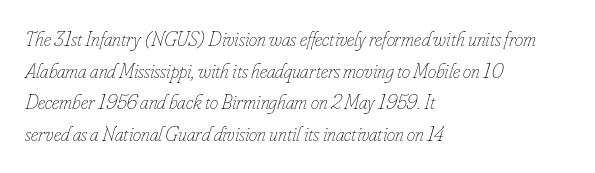
The image shows 21 px text type, italic (leaning right); set left-aligned, normal line spacing (1.51x), normal letter spacing, not underlined.
